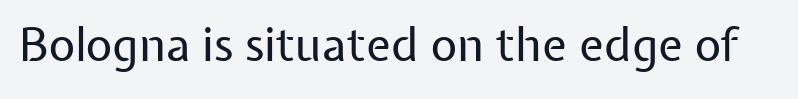
Q: Is the text bold? A: No.
Q: Is the text italic (slanted)? A: No, it is upright.
Q: Is the typeface a serif or a sans-serif typeface? A: Sans-serif.
Q: Is the text underlined? A: No.
Q: Is the spacing between letters normal or unusually wide? A: Normal.
Q: Width (condensed, normal, or wide)? A: Normal.
Q: Stroke contrast? A: Low.
Q: x-height? A: Medium.
Q: Monospaced? A: No.
